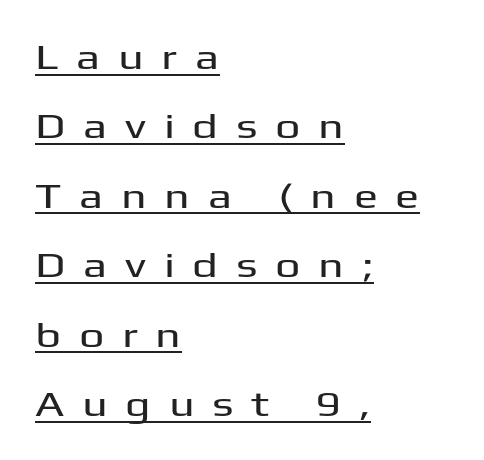
{"serif": "no", "italic": "no", "width": "wide", "stroke_contrast": "medium", "x_height": "medium", "monospaced": "no", "underline": "yes", "align": "left", "line_spacing": "loose", "line_spacing_ratio": 1.93, "letter_spacing": "wide", "letter_spacing_em": 0.49, "glyph_px": 36}
